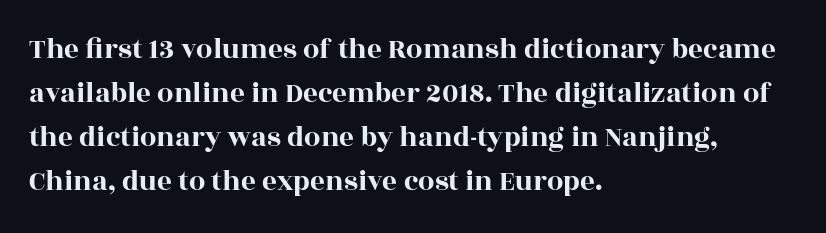
{"serif": "yes", "italic": "no", "width": "wide", "x_height": "large", "monospaced": "no", "underline": "no", "align": "left", "line_spacing": "normal", "line_spacing_ratio": 1.52, "letter_spacing": "normal", "letter_spacing_em": 0.0, "glyph_px": 29}
